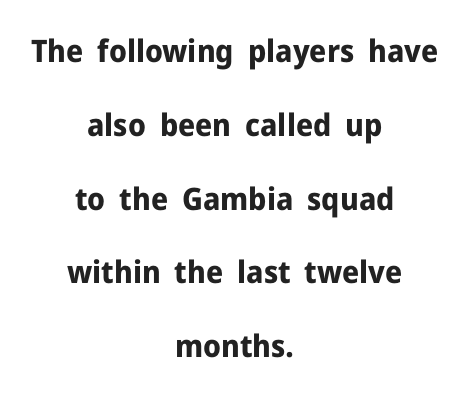
The image shows 31 px bold sans-serif type, upright; set centered, loose line spacing (2.38x), normal letter spacing, not underlined; low stroke contrast and a medium x-height.
